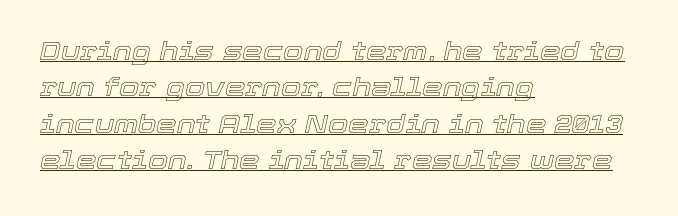
{"italic": "yes", "lean": "right", "slant_degrees": 12, "underline": "yes", "align": "left", "line_spacing": "normal", "line_spacing_ratio": 1.4, "letter_spacing": "normal", "letter_spacing_em": 0.0, "glyph_px": 26}
